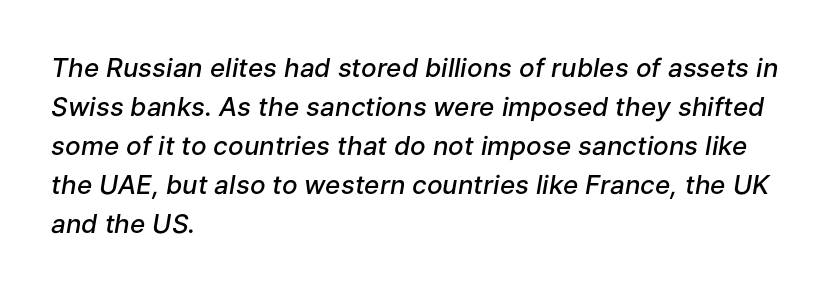
The gap between lines stays unmarked. Summary of vertical rhythm: regular, with standard interline spacing. Notice the strokes are somewhat thickened but not fully heavy: this is a semibold. Looking at the ascenders, they clearly lean. Honestly, the letter spacing is just normal — you wouldn't notice it.
